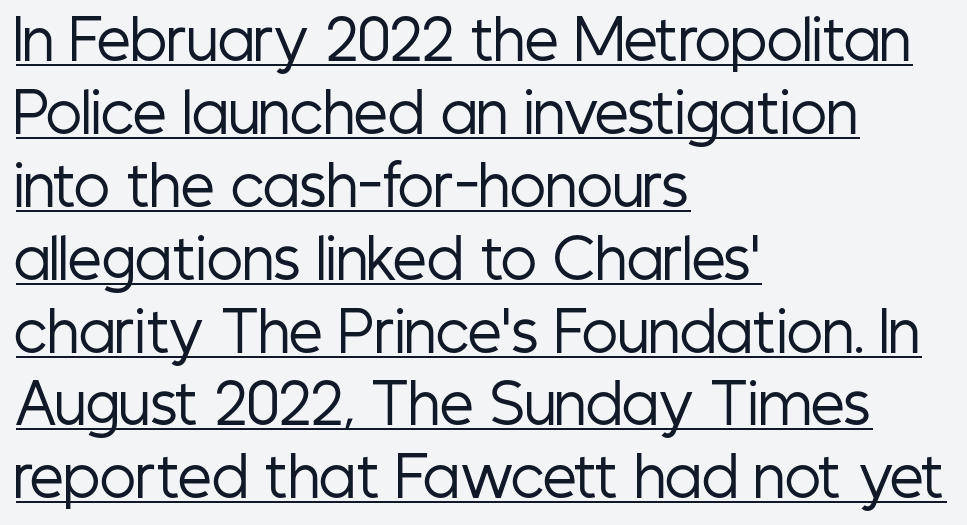
The image shows 54 px regular-weight, condensed sans-serif type, upright; set left-aligned, normal line spacing (1.35x), normal letter spacing, underlined; low stroke contrast and a medium x-height.
